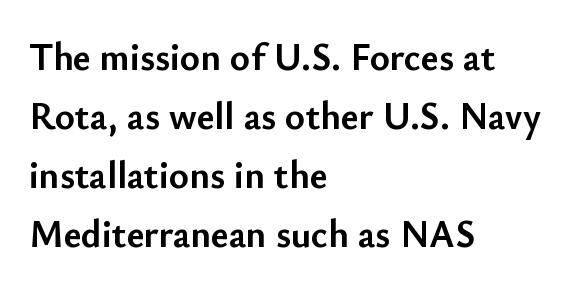
{"serif": "no", "italic": "no", "bold": "yes", "weight": "semibold", "width": "normal", "stroke_contrast": "low", "x_height": "small", "monospaced": "no", "underline": "no", "align": "left", "line_spacing": "normal", "line_spacing_ratio": 1.55, "letter_spacing": "normal", "letter_spacing_em": 0.0, "glyph_px": 38}
